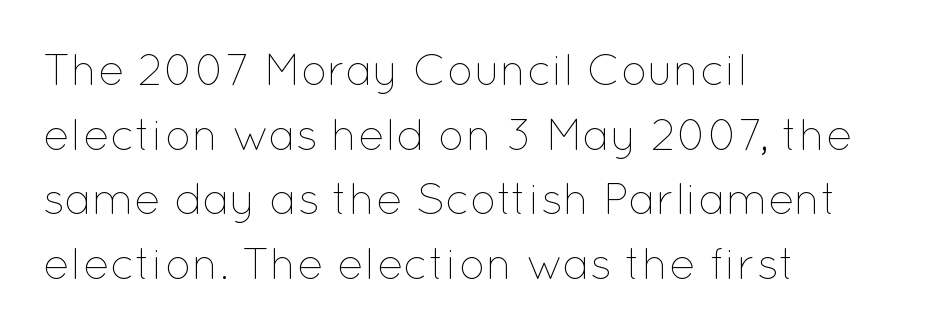
The passage shown is typed in a proportional face where columns would drift. Vertical stems look standard width or narrower in stroke. The letters sit at their default tracking, neither squeezed nor spread. Upright lettering throughout. Nobody drew a line under any word here. This rendering uses left alignment, leaving the right contour irregular.
